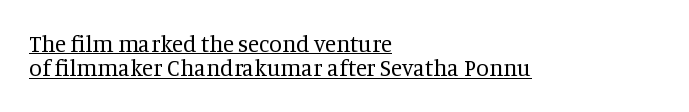
The image shows 23 px text type, upright; set left-aligned, tight line spacing (1.06x), normal letter spacing, underlined.
